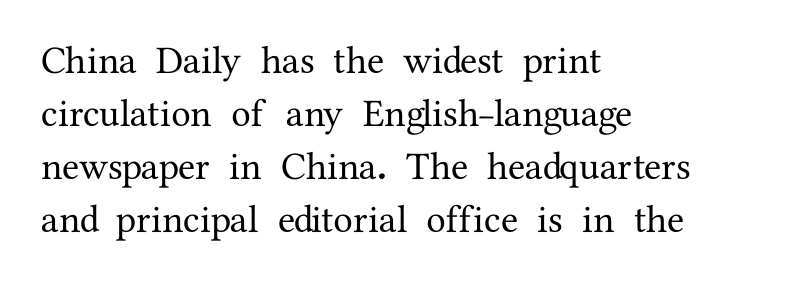
Classification — serif. Leading: standard. Caption: multi-line text, flush left, ragged right. Ascenders rise straight up at ninety degrees. How are the letters spaced? Ordinarily, with no added tracking.
